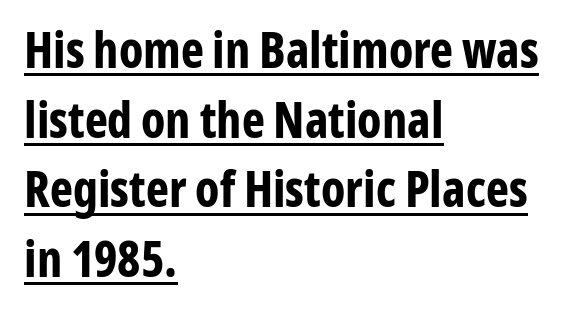
Q: Is the text bold? A: Yes.
Q: Is the text italic (slanted)? A: No, it is upright.
Q: Is the typeface a serif or a sans-serif typeface? A: Sans-serif.
Q: Is the text underlined? A: Yes.
Q: How is the paragraph aligned? A: Left-aligned.
Q: Is the spacing between letters normal or unusually wide? A: Normal.
Q: Is the spacing between lines tight, normal or loose? A: Normal.
Q: Width (condensed, normal, or wide)? A: Condensed.
Q: Stroke contrast? A: Low.
Q: x-height? A: Medium.
Q: Monospaced? A: No.
